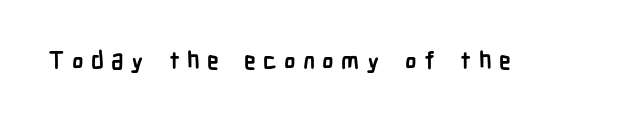
Decoration check: the copy has no underline. The face used here is rendered with a markedly widened letterfit. Nope, not italic — everything's standing straight. Summary of weight: heavy, a full bold.
